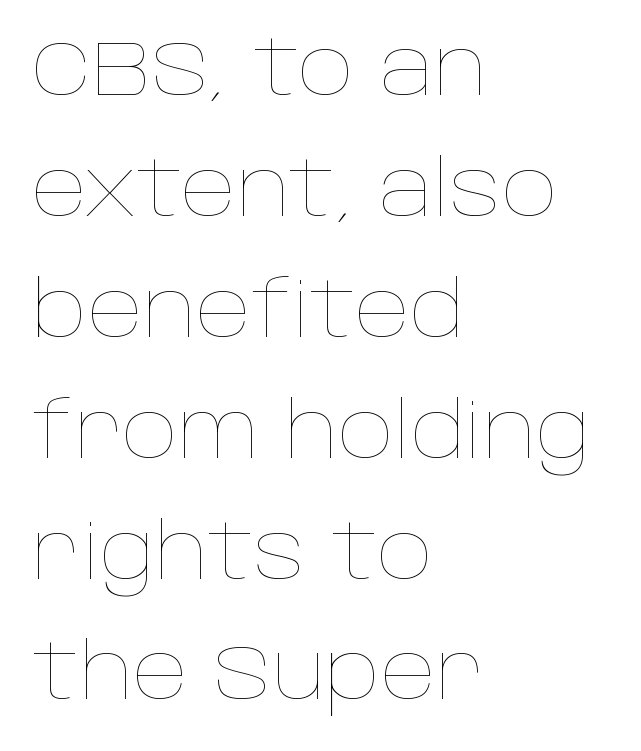
Q: Is the text bold? A: No.
Q: Is the text italic (slanted)? A: No, it is upright.
Q: Is the text underlined? A: No.
Q: How is the paragraph aligned? A: Left-aligned.
Q: Is the spacing between letters normal or unusually wide? A: Normal.
Q: Is the spacing between lines tight, normal or loose? A: Normal.
Q: Width (condensed, normal, or wide)? A: Normal.
Q: Stroke contrast? A: Low.
Q: x-height? A: Large.
Q: Monospaced? A: No.
